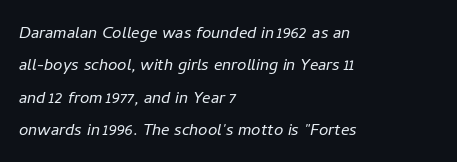
{"italic": "yes", "lean": "right", "slant_degrees": 11, "bold": "no", "underline": "no", "align": "left", "line_spacing": "normal", "line_spacing_ratio": 1.54, "letter_spacing": "normal", "letter_spacing_em": 0.0, "glyph_px": 21}
